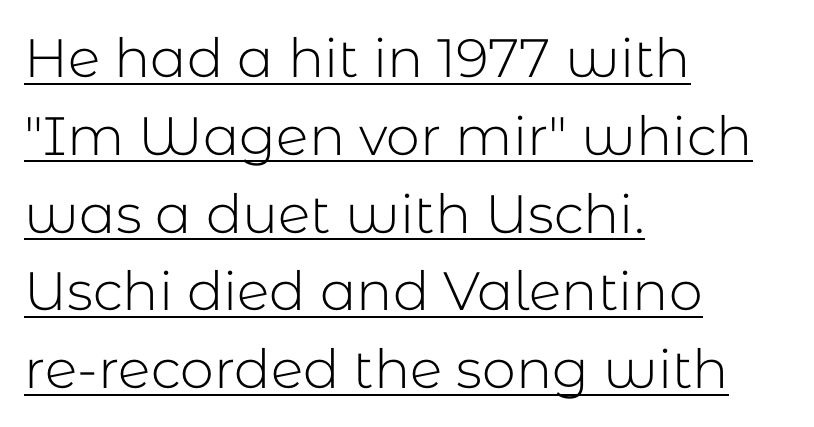
Q: Is the text bold? A: No.
Q: Is the text italic (slanted)? A: No, it is upright.
Q: Is the typeface a serif or a sans-serif typeface? A: Sans-serif.
Q: Is the text underlined? A: Yes.
Q: How is the paragraph aligned? A: Left-aligned.
Q: Is the spacing between letters normal or unusually wide? A: Normal.
Q: Is the spacing between lines tight, normal or loose? A: Normal.
Q: Width (condensed, normal, or wide)? A: Normal.
Q: Stroke contrast? A: Low.
Q: x-height? A: Medium.
Q: Monospaced? A: No.
